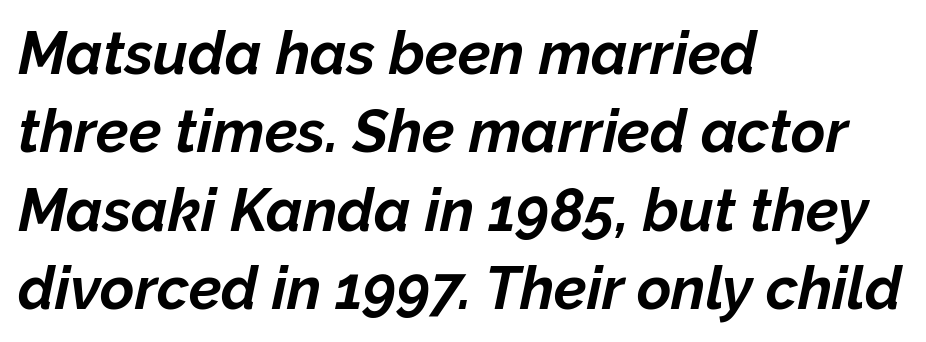
The image shows 59 px bold type, italic (leaning right); set left-aligned, normal line spacing (1.33x), normal letter spacing, not underlined; low stroke contrast and a medium x-height.
